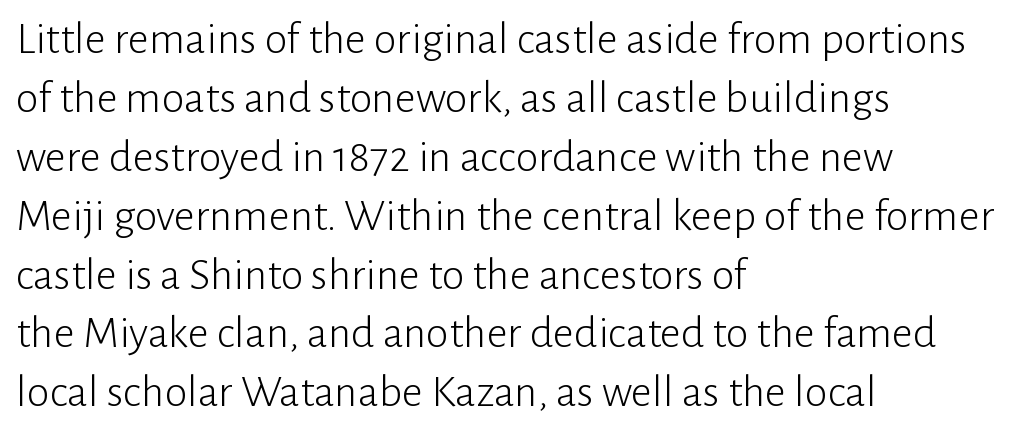
The image shows 46 px light sans-serif type, upright; set left-aligned, normal line spacing (1.28x), normal letter spacing, not underlined; low stroke contrast and a medium x-height.
